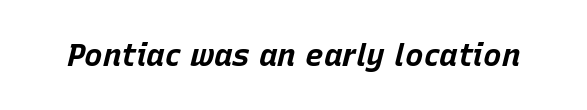
{"italic": "yes", "lean": "right", "slant_degrees": 15, "bold": "yes", "weight": "bold", "width": "normal", "stroke_contrast": "low", "x_height": "large", "monospaced": "no", "underline": "no", "letter_spacing": "normal", "letter_spacing_em": 0.0, "glyph_px": 31}
